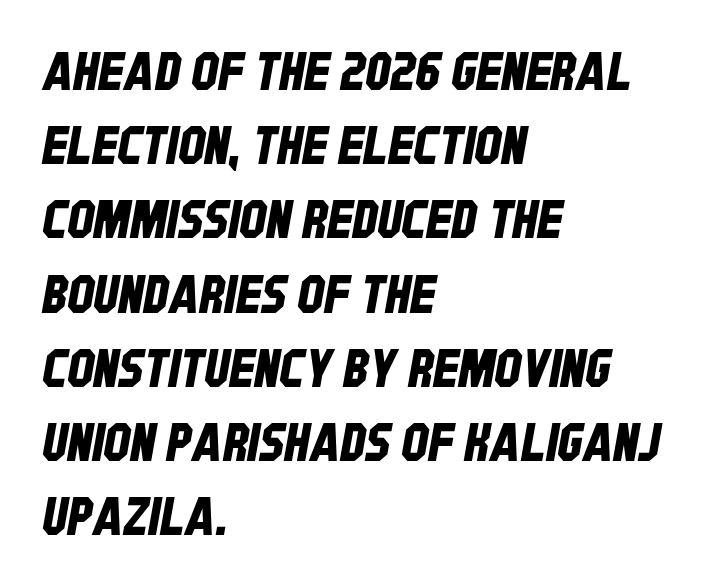
Q: Is the typeface a serif or a sans-serif typeface? A: Sans-serif.
Q: Is the text underlined? A: No.
Q: How is the paragraph aligned? A: Left-aligned.
Q: Is the spacing between letters normal or unusually wide? A: Normal.
Q: Is the spacing between lines tight, normal or loose? A: Normal.
Q: Width (condensed, normal, or wide)? A: Condensed.
Q: Stroke contrast? A: Low.
Q: x-height? A: Large.
Q: Monospaced? A: No.
